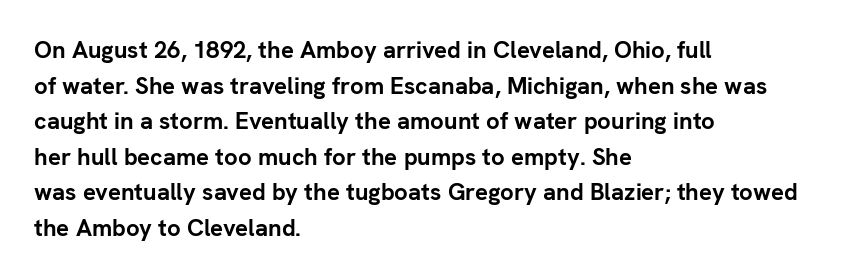
Its strokes are broad and dark, the hallmark of bold type. Short and long lines alike share a common starting point at left. Reading down the column, the eye jumps a familiar distance to each next line. Bare-footed words on every line.
